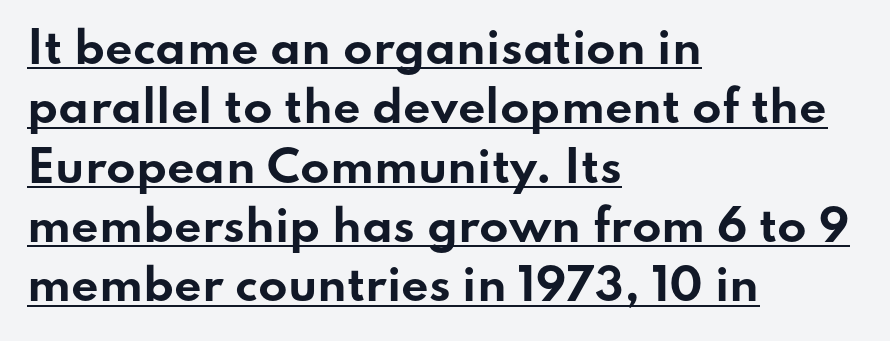
Quick note: not italic, upright. Leading: standard. This rendering employs a face without finishing strokes, i.e., a sans-serif. Do the characters align in a grid? No, the font is proportional. You'd pick this weight for a headline — it's a proper bold.
